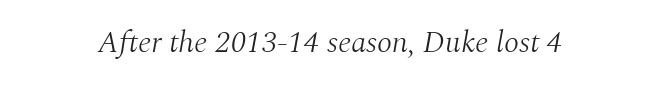
Caption: standard tracking, unaltered. Is the type heavy? It reads as light-to-regular instead. Do the characters align in a grid? No, the font is proportional. This sample uses an oblique cut, with every glyph tilted off the vertical.
